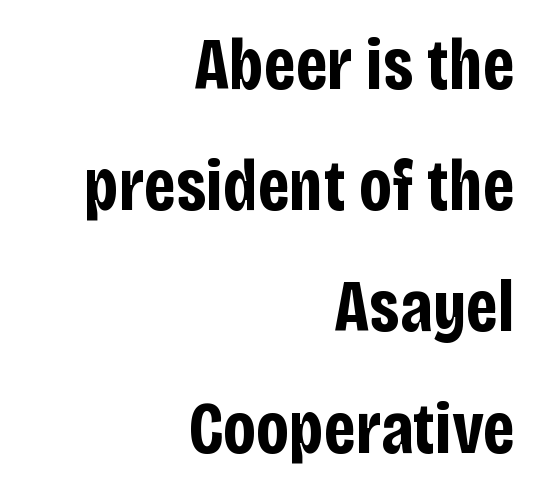
The face used here is proportionally spaced, like ordinary book or web type. Each new line begins a customary step beneath the previous one. Letters rest on an invisible, unmarked baseline. These lines are set flush right with a ragged left edge.
